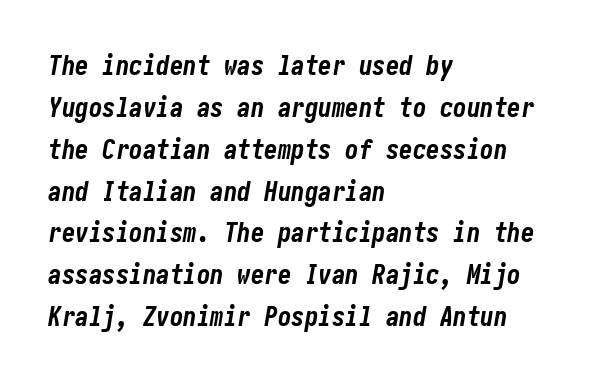
These words are printed bold, with thick strokes throughout. In terms of posture, this sample is oblique. Descenders hang freely into open space. Letter spacing: default. Honestly, the row spacing looks completely unremarkable. Leftover space on each line is placed entirely after the last word.
